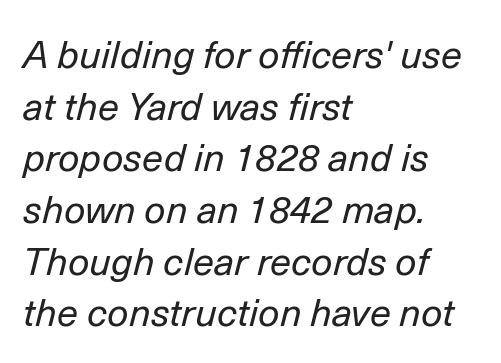
The image shows 38 px regular-weight type, italic (leaning right); set left-aligned, normal line spacing (1.36x), normal letter spacing, not underlined; low stroke contrast and a medium x-height.
